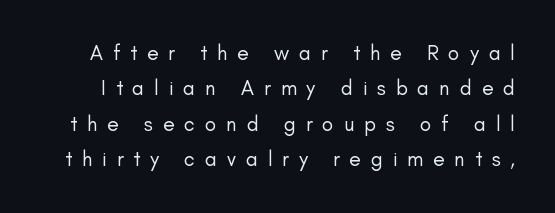
The block of text has a typical density, with ordinary space between rows. This sample uses an upright cut, with every glyph sitting square on the baseline. Weight: not bold — regular or lighter. Compared with typical body copy, the letter spacing here is much looser. Anything drawn beneath the words? Only blank space.
